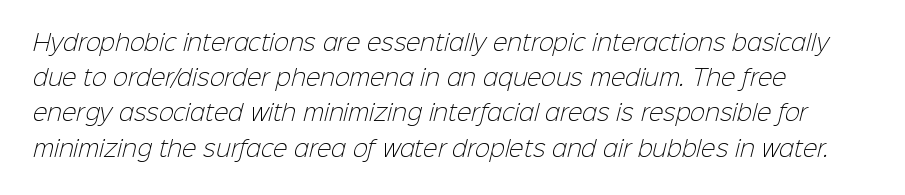
{"bold": "no", "underline": "no", "align": "left", "line_spacing": "normal", "line_spacing_ratio": 1.6, "letter_spacing": "normal", "letter_spacing_em": 0.0, "glyph_px": 22}
